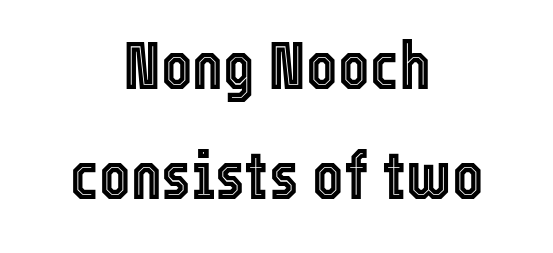
Q: Is the text italic (slanted)? A: No, it is upright.
Q: Is the text underlined? A: No.
Q: How is the paragraph aligned? A: Centered.
Q: Is the spacing between letters normal or unusually wide? A: Normal.
Q: Is the spacing between lines tight, normal or loose? A: Normal.
Q: Width (condensed, normal, or wide)? A: Condensed.
Q: x-height? A: Medium.
Q: Monospaced? A: No.
